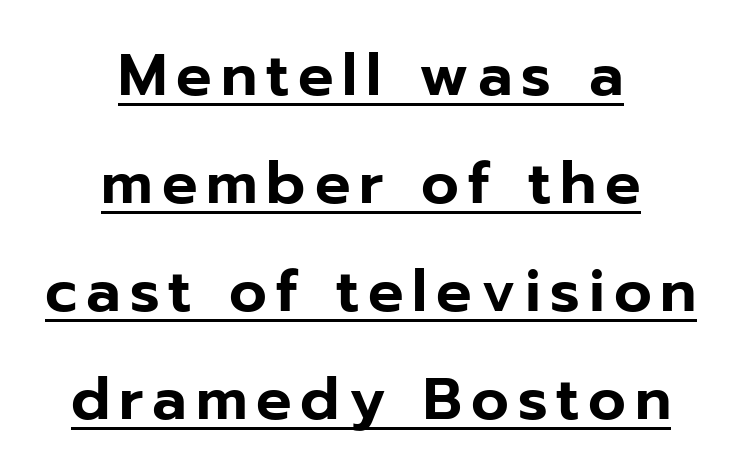
This is underlined copy, the kind a proofreader might mark for attention. If you drew a line through each stem, it would be perfectly vertical. The font family rendered here belongs to the sans-serif group. In CSS terms this would be text-align: center. Varying glyph widths throughout — classic text-font behaviour.
